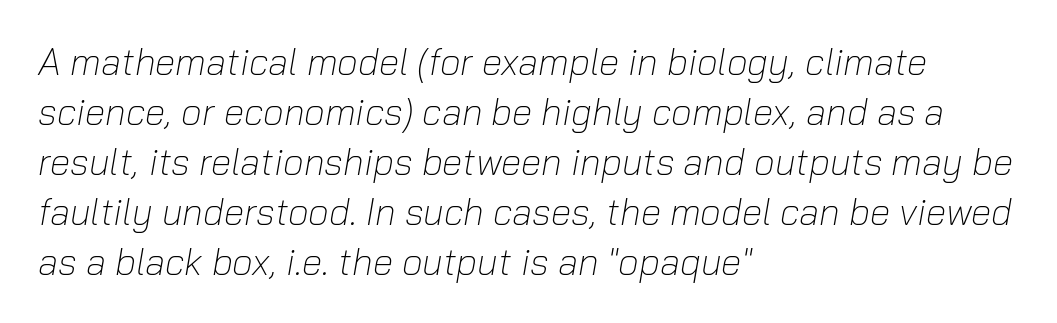
Each new line begins a customary step beneath the previous one. The face used here is proportionally spaced, like ordinary book or web type. Alignment: flush left. Ink coverage per letter is moderate at most.
